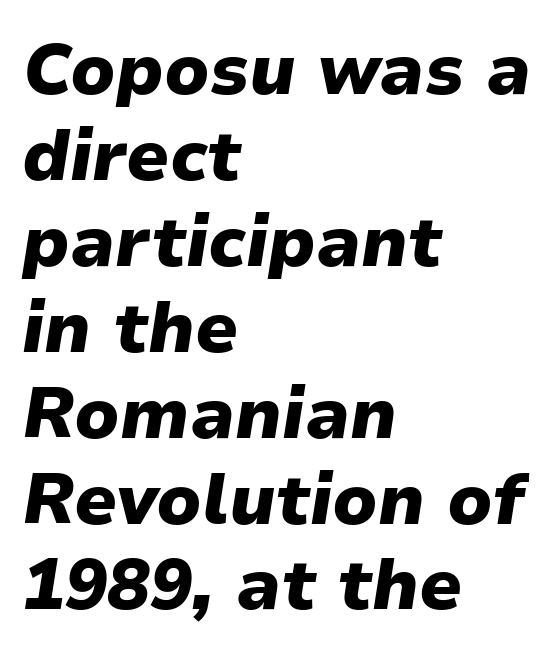
Every character sits at an angle, as italics do. The face used here is rendered with its standard letterfit. Decoration check: the copy has no underline. The paragraph has a hard left edge and a soft right edge. Is the type bold? Yes — the strokes are clearly thick and heavy.
